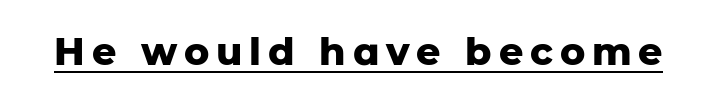
The image shows 38 px heavy sans-serif type, upright; set underlined; low stroke contrast and a medium x-height.
